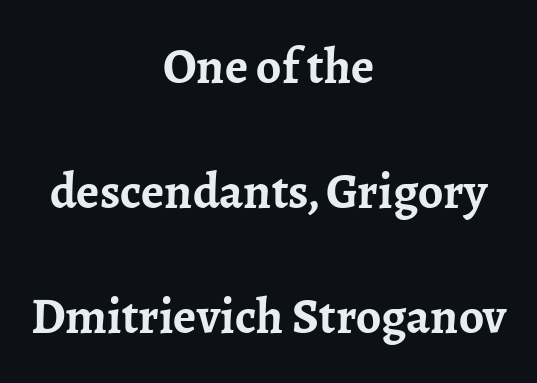
The image shows 50 px semibold serif type, upright; set centered, loose line spacing (2.5x), normal letter spacing, not underlined; low stroke contrast and a medium x-height.
